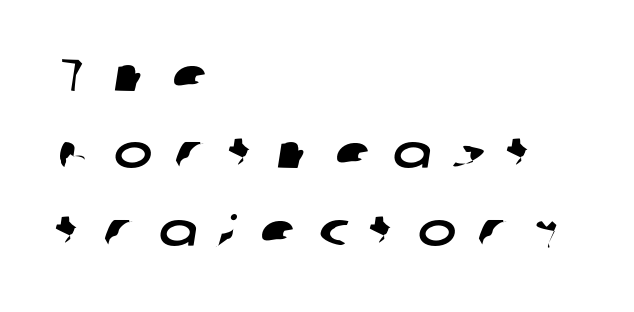
The image shows 46 px wide sans-serif type; set left-aligned, normal line spacing (1.68x), unusually wide letter spacing (+0.49 em), not underlined; low stroke contrast and a medium x-height.
